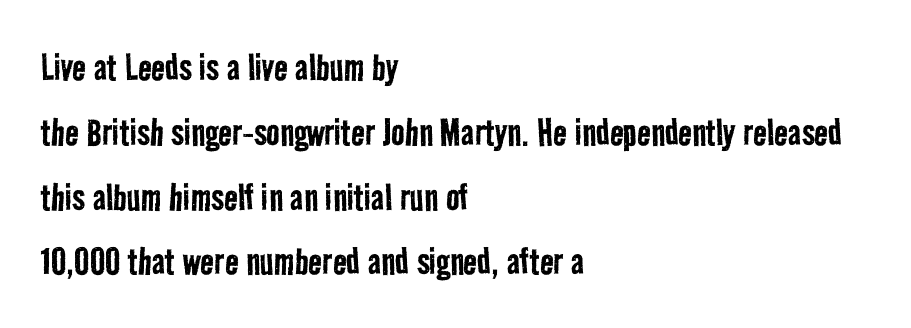
Q: Is the text bold? A: No.
Q: Is the typeface a serif or a sans-serif typeface? A: Sans-serif.
Q: Is the text underlined? A: No.
Q: How is the paragraph aligned? A: Left-aligned.
Q: Is the spacing between letters normal or unusually wide? A: Normal.
Q: Is the spacing between lines tight, normal or loose? A: Normal.
Q: Width (condensed, normal, or wide)? A: Condensed.
Q: Stroke contrast? A: Low.
Q: x-height? A: Medium.
Q: Monospaced? A: No.
